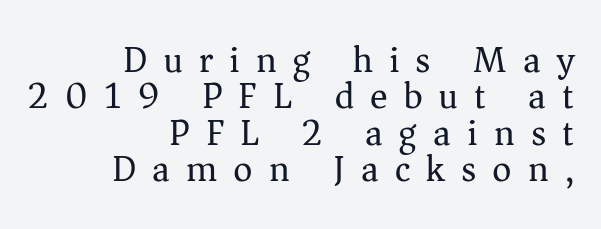
The image shows 37 px regular-weight serif type, upright; set right-aligned, tight line spacing (0.98x), unusually wide letter spacing (+0.44 em), not underlined; medium stroke contrast and a medium x-height.
